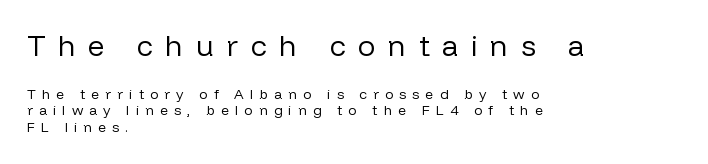
Note: larger setting up top, smaller setting below. Is the type heavy? It reads as light-to-regular instead. The typeface chosen for these lines omits serifs. Look at the tracking — it's clearly loosened, letters drifting apart. The words here are not underlined. The face used here is proportionally spaced, like ordinary book or web type.
